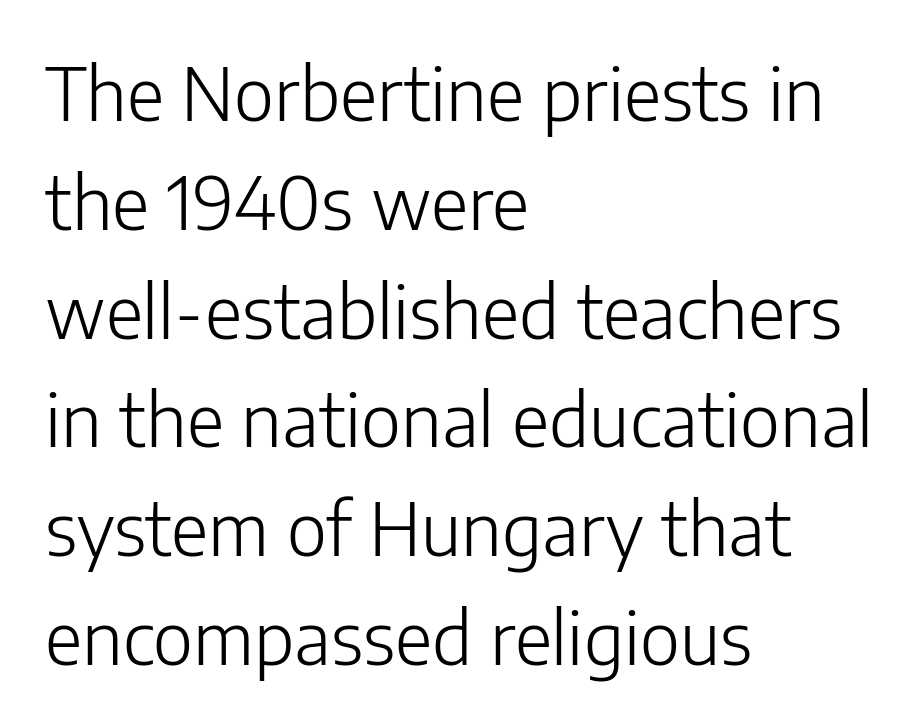
The image shows 73 px light sans-serif type, upright; set left-aligned, normal line spacing (1.49x), normal letter spacing, not underlined; low stroke contrast and a medium x-height.
